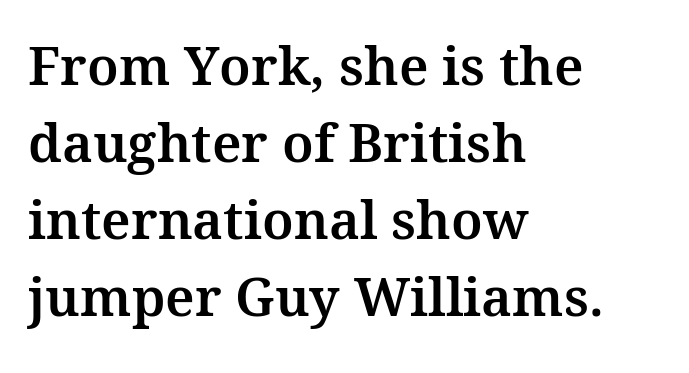
{"serif": "yes", "italic": "no", "width": "normal", "stroke_contrast": "medium", "x_height": "medium", "monospaced": "no", "underline": "no", "align": "left", "line_spacing": "normal", "line_spacing_ratio": 1.45, "letter_spacing": "normal", "letter_spacing_em": 0.0, "glyph_px": 53}
